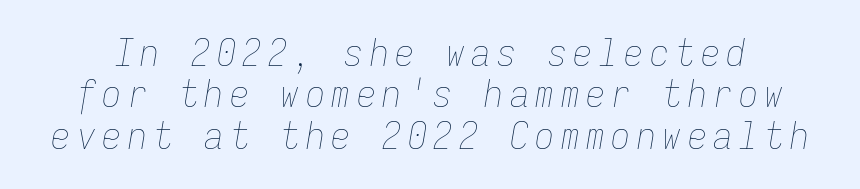
The image shows 38 px thin, condensed type, italic (leaning right), monospaced; set tight line spacing (1.09x), not underlined; low stroke contrast and a medium x-height.
